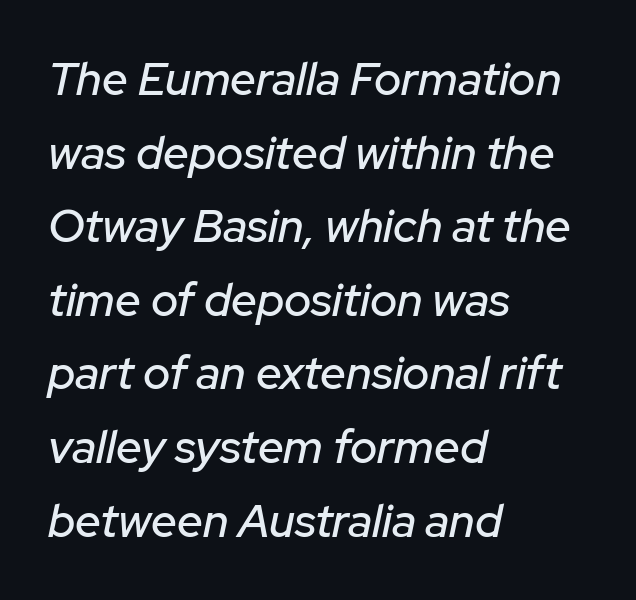
Q: Is the text italic (slanted)? A: Yes, it leans right by about 12 degrees.
Q: Is the text underlined? A: No.
Q: How is the paragraph aligned? A: Left-aligned.
Q: Is the spacing between letters normal or unusually wide? A: Normal.
Q: Is the spacing between lines tight, normal or loose? A: Normal.
Q: Width (condensed, normal, or wide)? A: Normal.
Q: Stroke contrast? A: Low.
Q: x-height? A: Medium.
Q: Monospaced? A: No.
